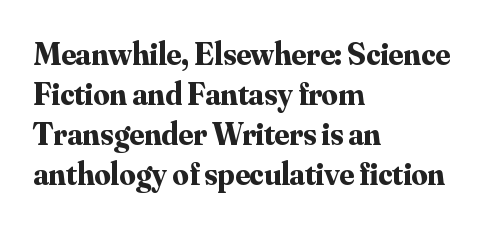
{"serif": "yes", "italic": "no", "bold": "yes", "weight": "bold", "width": "normal", "stroke_contrast": "medium", "x_height": "small", "monospaced": "no", "underline": "no", "align": "left", "line_spacing": "normal", "line_spacing_ratio": 1.25, "letter_spacing": "normal", "letter_spacing_em": 0.0, "glyph_px": 32}
